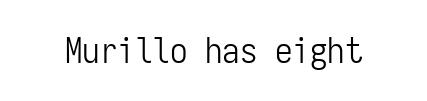
Q: Is the text bold? A: No.
Q: Is the text italic (slanted)? A: No, it is upright.
Q: Is the typeface a serif or a sans-serif typeface? A: Sans-serif.
Q: Is the text underlined? A: No.
Q: Is the spacing between letters normal or unusually wide? A: Normal.
Q: Width (condensed, normal, or wide)? A: Condensed.
Q: Stroke contrast? A: Low.
Q: x-height? A: Medium.
Q: Monospaced? A: Yes.
